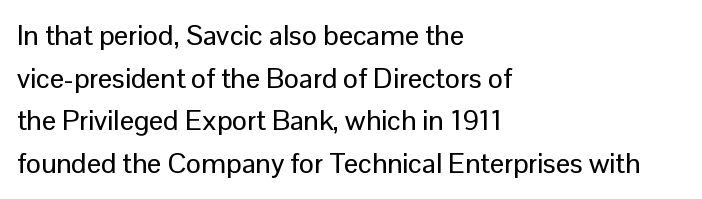
{"serif": "no", "italic": "no", "width": "normal", "stroke_contrast": "low", "x_height": "medium", "monospaced": "no", "underline": "no", "align": "left", "line_spacing": "normal", "line_spacing_ratio": 1.52, "letter_spacing": "normal", "letter_spacing_em": 0.0, "glyph_px": 28}
